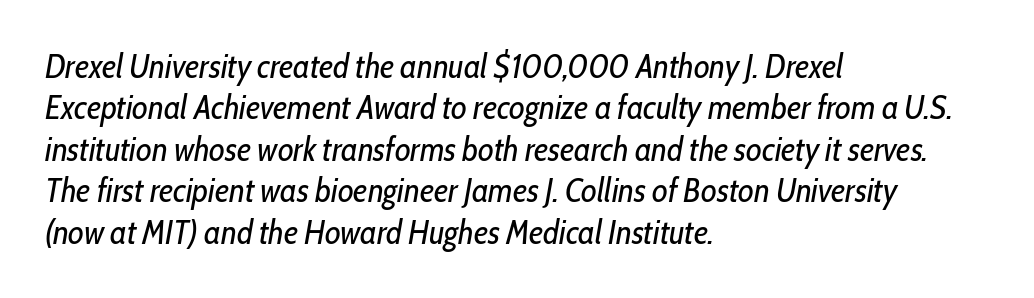
The image shows 34 px regular-weight, condensed type, italic (leaning right); set left-aligned, line spacing 1.22x, normal letter spacing, not underlined; low stroke contrast and a medium x-height.
